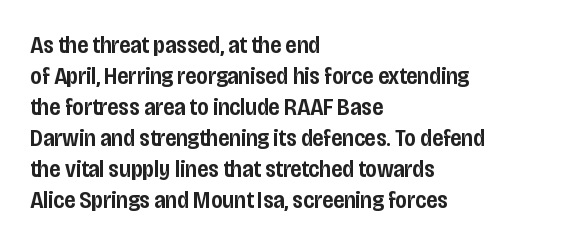
The image shows 24 px text type, upright; set left-aligned, normal line spacing (1.29x), normal letter spacing, not underlined.
